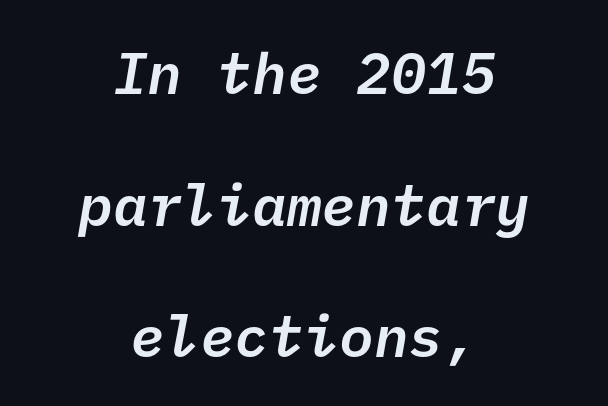
{"serif": "no", "bold": "semi", "weight": "semibold", "width": "normal", "stroke_contrast": "low", "x_height": "medium", "underline": "no", "align": "center", "line_spacing": "loose", "line_spacing_ratio": 2.27, "letter_spacing": "normal", "letter_spacing_em": 0.0, "glyph_px": 58}
